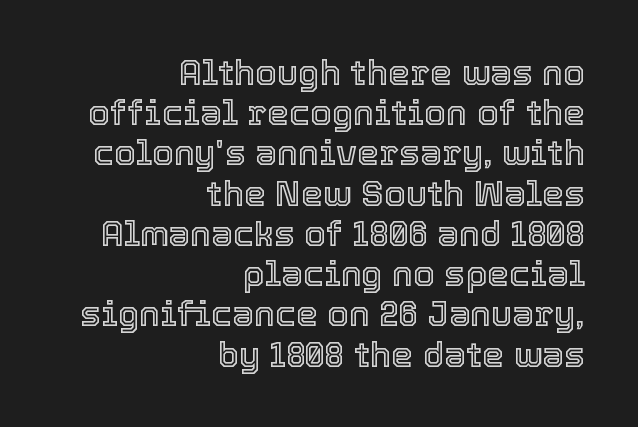
The ragged edge is on the left, which tells us the setting is flush right. Beneath every word, the page is bare. Baseline-to-baseline distance is barely more than the letter height. You could not count columns in this text — the font is proportionally spaced. The face used here is rendered with its standard letterfit. If you drew a line through each stem, it would be perfectly vertical.
